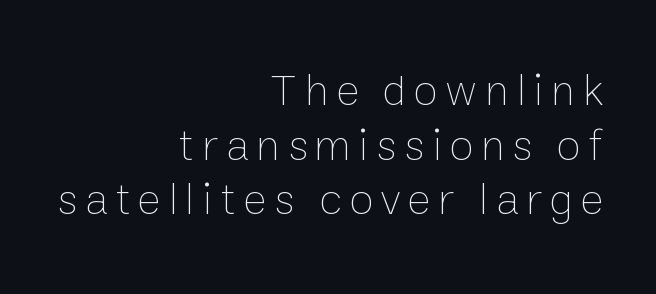
The image shows 44 px thin type, upright; set right-aligned, line spacing 1.24x, not underlined; low stroke contrast and a medium x-height.
